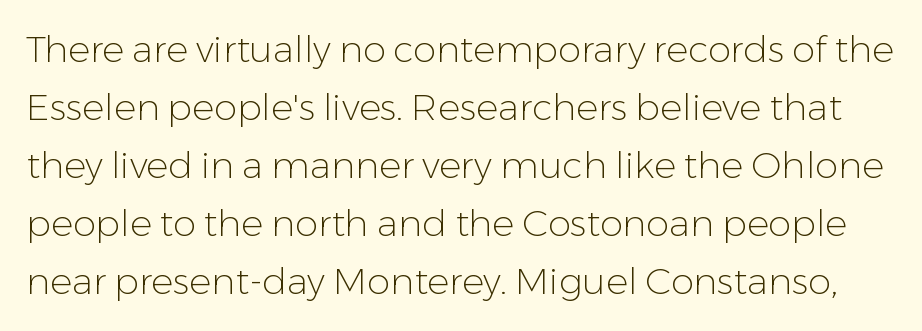
Nothing unusual about the tracking: characters are spaced as the font intends. Grotesque or geometric, the face here clearly has no serifs. Interline gaps are of average width in this sample. The weight tops out at a normal text grade. The space beneath each line is pristine and unruled. Note the varied advance widths — an 'i' is clearly narrower than an 'm'.
